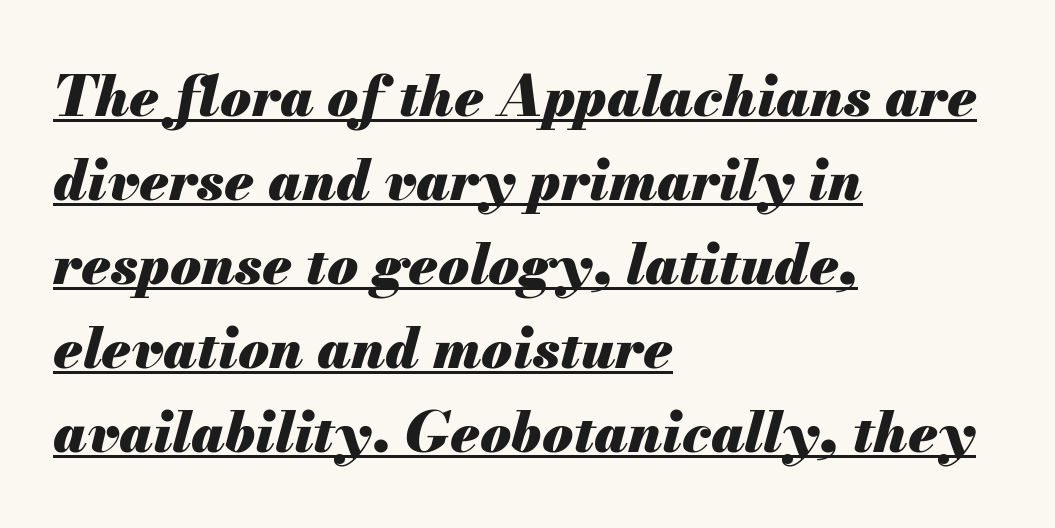
The passage shown is typed in a proportional face where columns would drift. Characters are canted at an angle relative to the baseline's perpendicular. Heft: maximum for text — a bold. The lines sit at an ordinary, default distance from one another. The typesetter has applied underlining to the passage shown.
